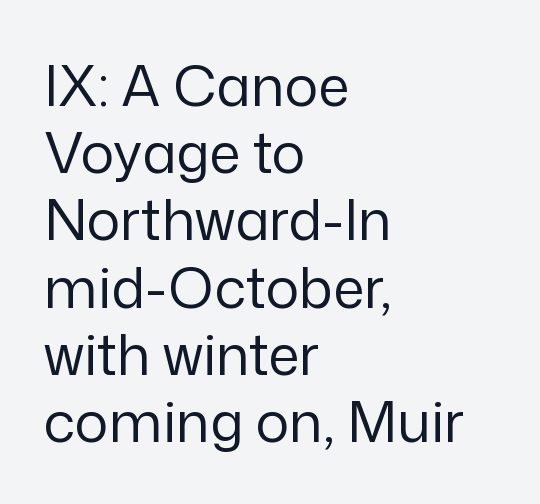
The image shows 56 px regular-weight sans-serif type, upright; set left-aligned, line spacing 1.2x, normal letter spacing, not underlined; low stroke contrast and a medium x-height.
